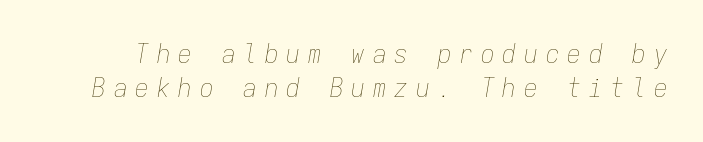
Q: Is the text bold? A: No.
Q: Is the text italic (slanted)? A: Yes, it leans right by about 9 degrees.
Q: Is the text underlined? A: No.
Q: Is the spacing between letters normal or unusually wide? A: Unusually wide.
Q: Is the spacing between lines tight, normal or loose? A: Normal.
